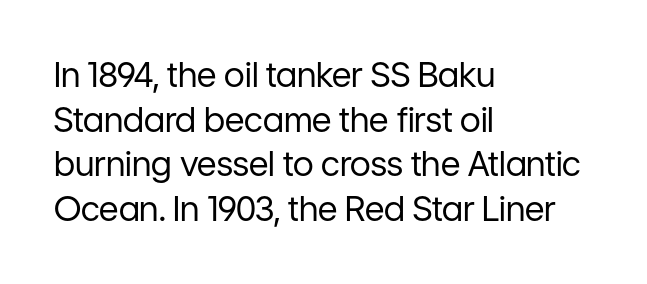
{"serif": "no", "italic": "no", "bold": "no", "weight": "regular", "width": "normal", "stroke_contrast": "low", "x_height": "medium", "monospaced": "no", "underline": "no", "align": "left", "line_spacing": "normal", "line_spacing_ratio": 1.31, "letter_spacing": "normal", "letter_spacing_em": 0.0, "glyph_px": 34}
